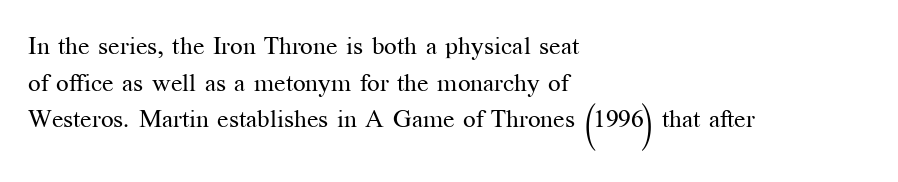
Q: Is the text bold? A: No.
Q: Is the text italic (slanted)? A: No, it is upright.
Q: Is the text underlined? A: No.
Q: How is the paragraph aligned? A: Left-aligned.
Q: Is the spacing between letters normal or unusually wide? A: Normal.
Q: Is the spacing between lines tight, normal or loose? A: Normal.
